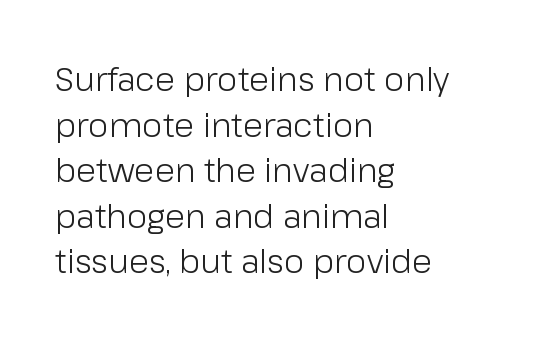
Q: Is the text bold? A: No.
Q: Is the text italic (slanted)? A: No, it is upright.
Q: Is the typeface a serif or a sans-serif typeface? A: Sans-serif.
Q: Is the text underlined? A: No.
Q: How is the paragraph aligned? A: Left-aligned.
Q: Is the spacing between letters normal or unusually wide? A: Normal.
Q: Is the spacing between lines tight, normal or loose? A: Normal.
Q: Width (condensed, normal, or wide)? A: Normal.
Q: Stroke contrast? A: Low.
Q: x-height? A: Medium.
Q: Monospaced? A: No.
